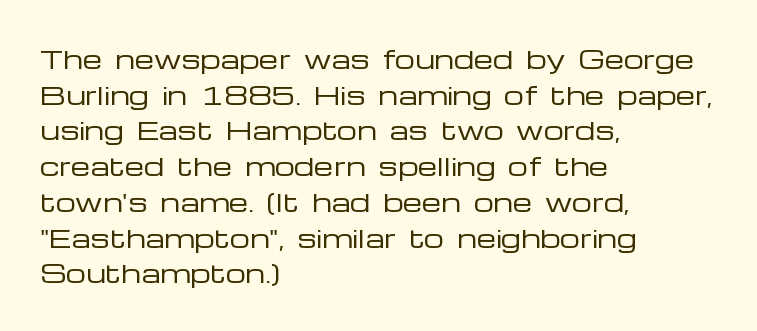
The image shows 25 px text type, upright; set left-aligned, normal line spacing (1.43x), normal letter spacing, not underlined.
